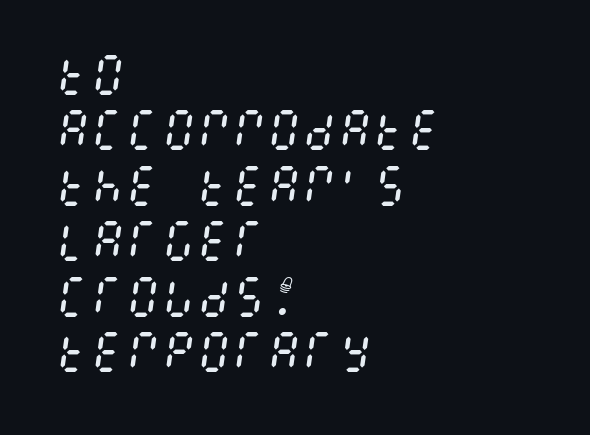
{"italic": "yes", "lean": "right", "slant_degrees": 8, "bold": "no", "weight": "regular", "width": "condensed", "stroke_contrast": "medium", "x_height": "large", "underline": "no", "align": "left", "line_spacing": "normal", "line_spacing_ratio": 1.26, "letter_spacing": "normal", "letter_spacing_em": 0.0, "glyph_px": 44}
